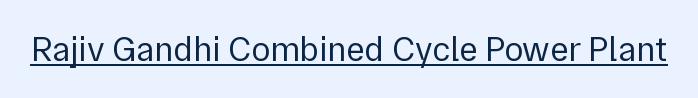
This sample uses an upright cut, with every glyph sitting square on the baseline. Do the characters align in a grid? No, the font is proportional. This is sans-serif lettering, the kind often seen on screens and signage. The type is set solid horizontally, with unmodified tracking. The cut favours lightness, reaching ordinary text weight at its darkest.
